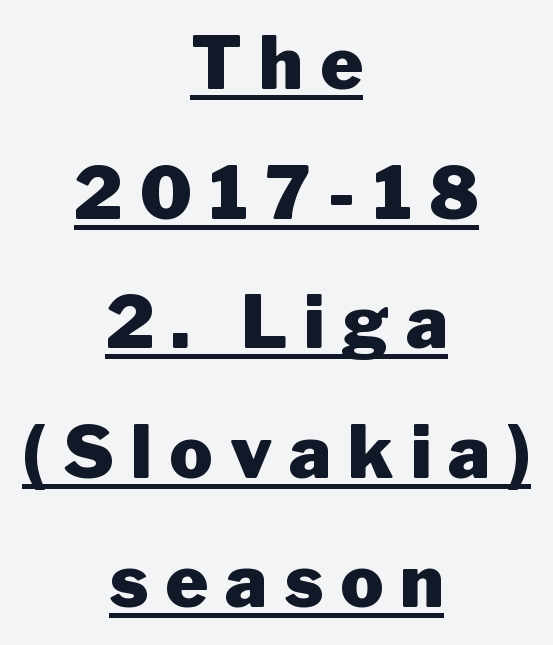
{"serif": "no", "italic": "no", "bold": "yes", "weight": "heavy", "width": "normal", "stroke_contrast": "low", "x_height": "medium", "monospaced": "no", "underline": "yes", "align": "center", "line_spacing_ratio": 1.8, "letter_spacing": "wide", "letter_spacing_em": 0.24, "glyph_px": 72}
